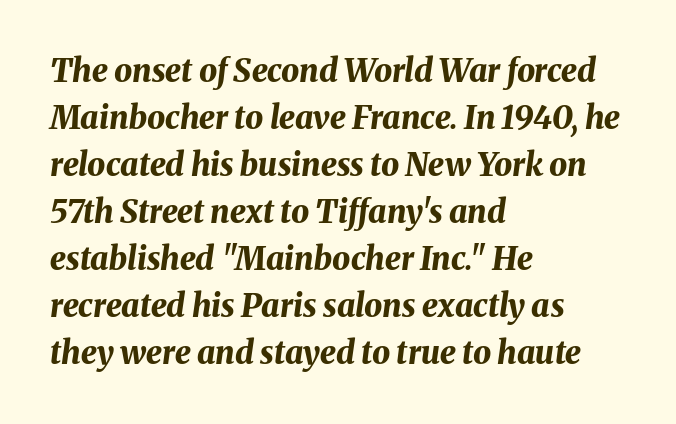
{"italic": "yes", "lean": "right", "slant_degrees": 8, "bold": "yes", "weight": "bold", "width": "normal", "stroke_contrast": "medium", "x_height": "medium", "monospaced": "no", "underline": "no", "align": "left", "line_spacing": "normal", "line_spacing_ratio": 1.47, "letter_spacing": "normal", "letter_spacing_em": 0.0, "glyph_px": 32}
